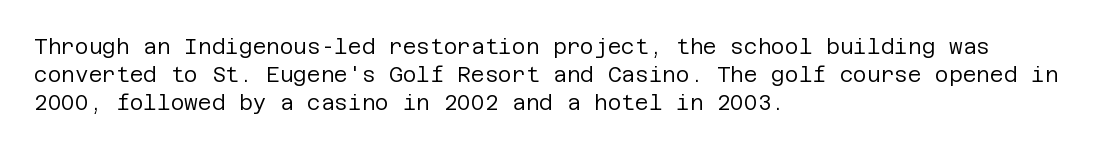
{"italic": "no", "bold": "no", "underline": "no", "align": "left", "line_spacing": "normal", "line_spacing_ratio": 1.33, "letter_spacing": "normal", "letter_spacing_em": 0.0, "glyph_px": 21}
